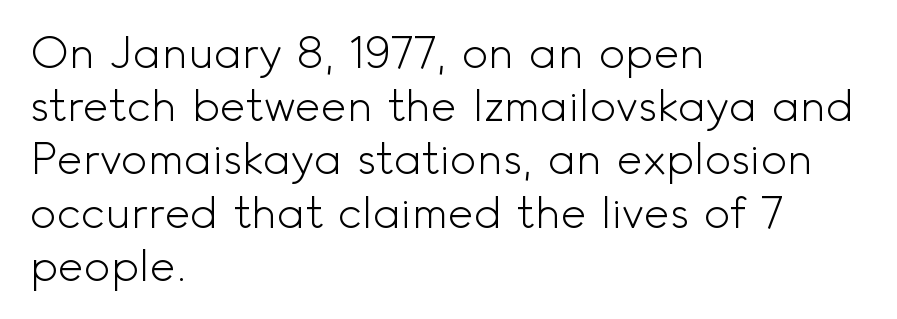
Q: Is the text bold? A: No.
Q: Is the text italic (slanted)? A: No, it is upright.
Q: Is the typeface a serif or a sans-serif typeface? A: Sans-serif.
Q: Is the text underlined? A: No.
Q: How is the paragraph aligned? A: Left-aligned.
Q: Is the spacing between letters normal or unusually wide? A: Normal.
Q: Width (condensed, normal, or wide)? A: Normal.
Q: x-height? A: Small.
Q: Monospaced? A: No.
